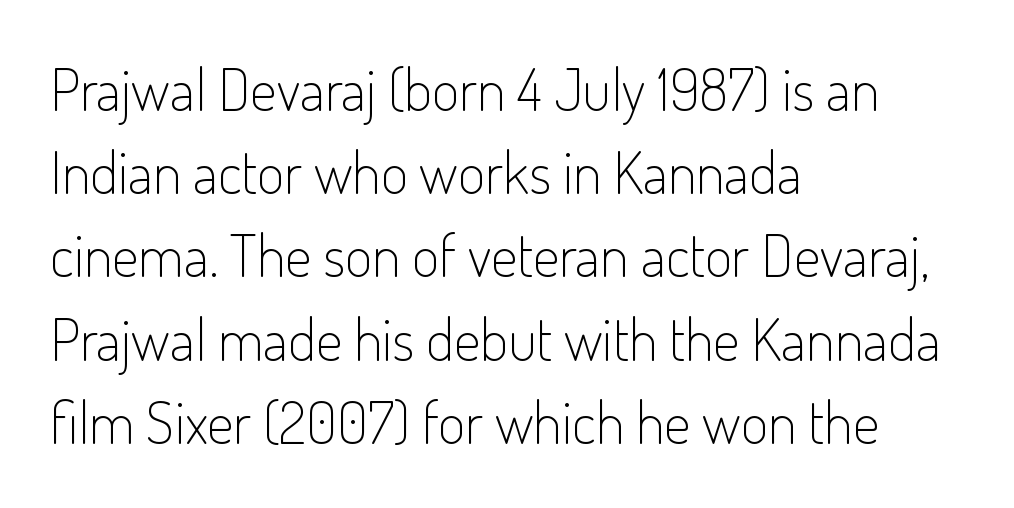
The typography opts for an upright posture over an oblique one. A sans-serif font was chosen for this passage. No extra tracking has been applied to these lines. Each row of text sits above clean, open space. The face used here is proportionally spaced, like ordinary book or web type.
